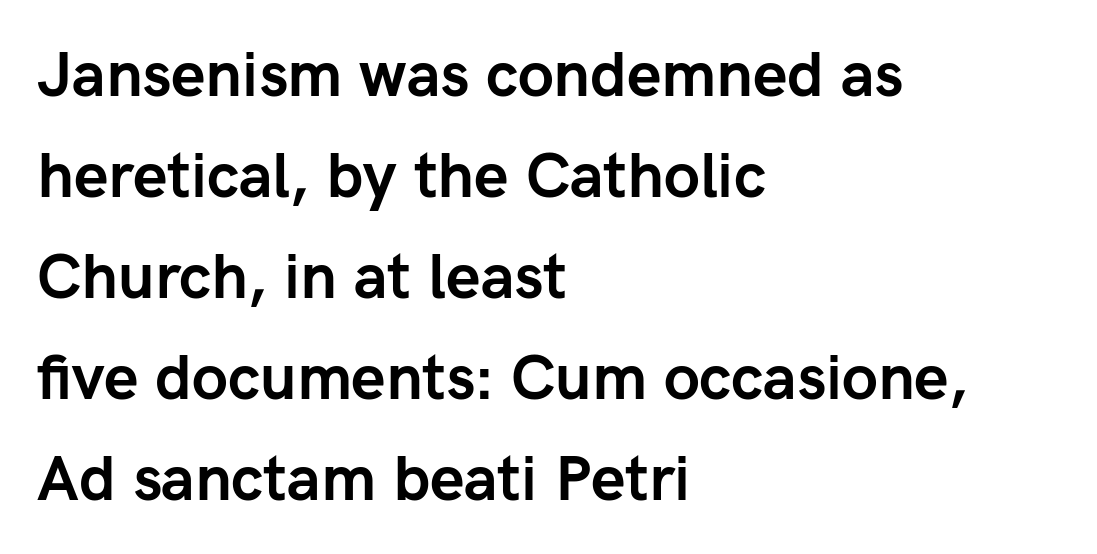
The image shows 62 px semibold sans-serif type, upright; set left-aligned, normal line spacing (1.63x), normal letter spacing, not underlined; low stroke contrast and a medium x-height.
